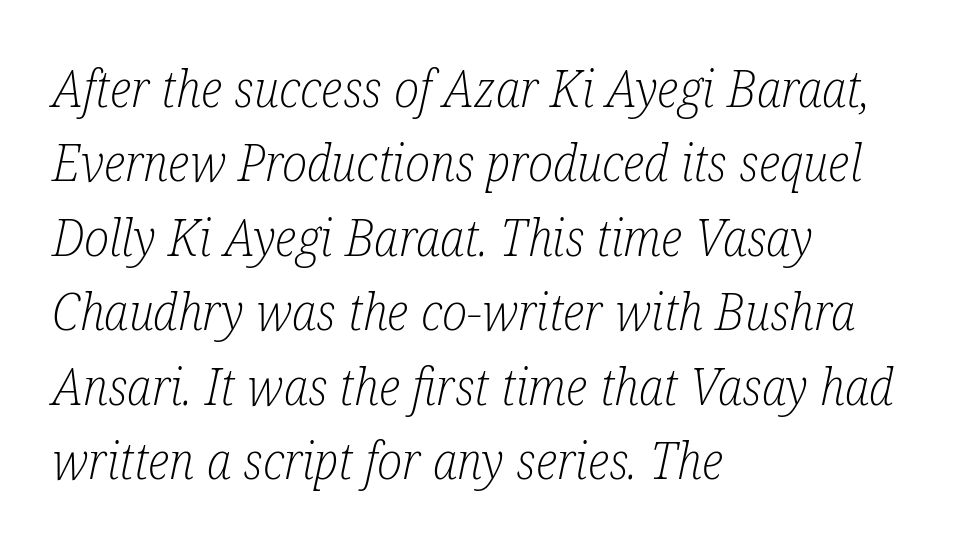
Default kerning and tracking; the words read as compact shapes. Serifs: yes, visible at the terminals of the letterforms. The cut favours lightness, reaching ordinary text weight at its darkest. The axis of the letterforms is tilted away from vertical. Does the leading feel generous? No, just average. The area under the type is left untouched.
